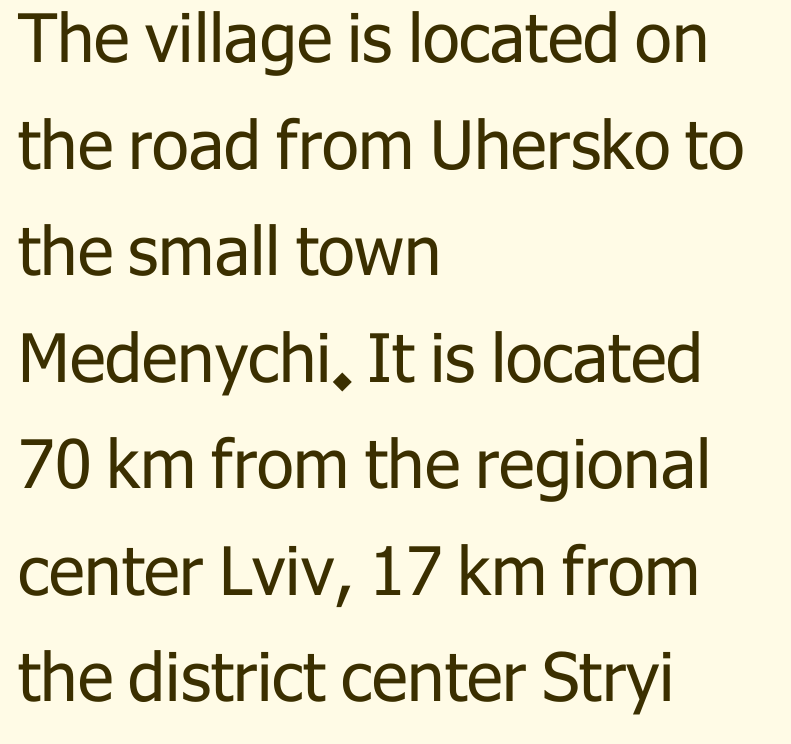
A typesetter would call this leading conventional body-copy spacing. The words here are not underlined. This sample has the flowing, uneven cadence of proportional lettering. A typesetter would call this zero additional tracking.
